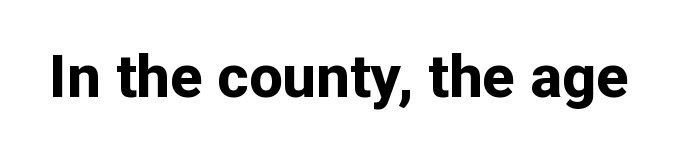
The image shows 60 px bold sans-serif type, upright; set normal letter spacing, not underlined; low stroke contrast and a medium x-height.
